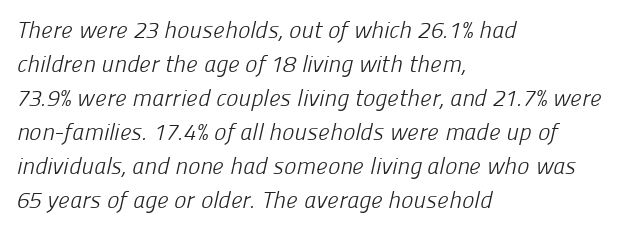
The image shows 23 px text type; set left-aligned, normal line spacing (1.48x), normal letter spacing, not underlined.
